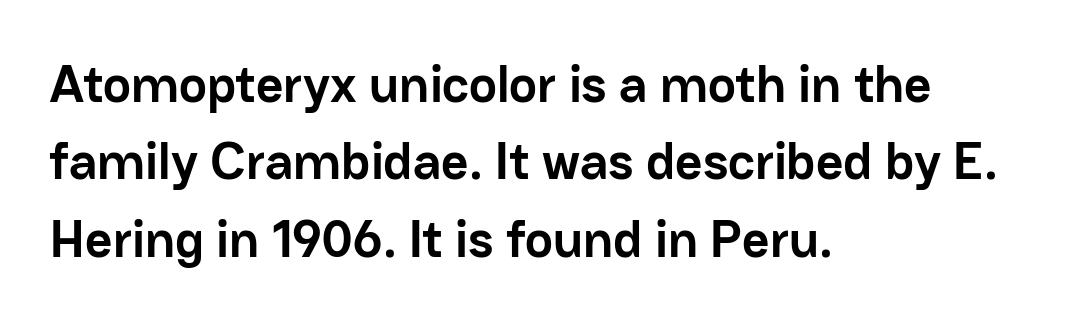
Tracking here is standard; glyphs follow each other at the usual distance. Compared with typical paragraphs, the rows here are spaced about the same. One-word summary of the alignment: left. Weight check: bold — yes, fully. The letters advance in unequal steps, a hallmark of proportional type. Just letters on the line, the space beneath them empty.
